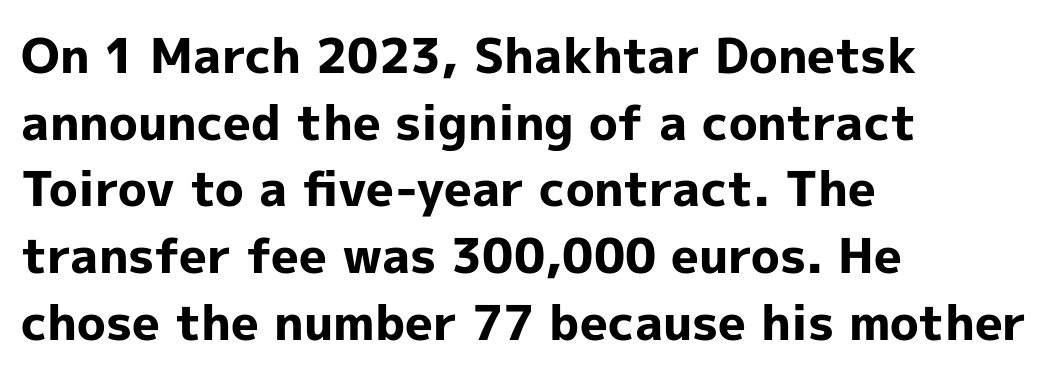
The image shows 48 px bold sans-serif type, upright; set left-aligned, normal line spacing (1.39x), normal letter spacing, not underlined; a medium x-height.
